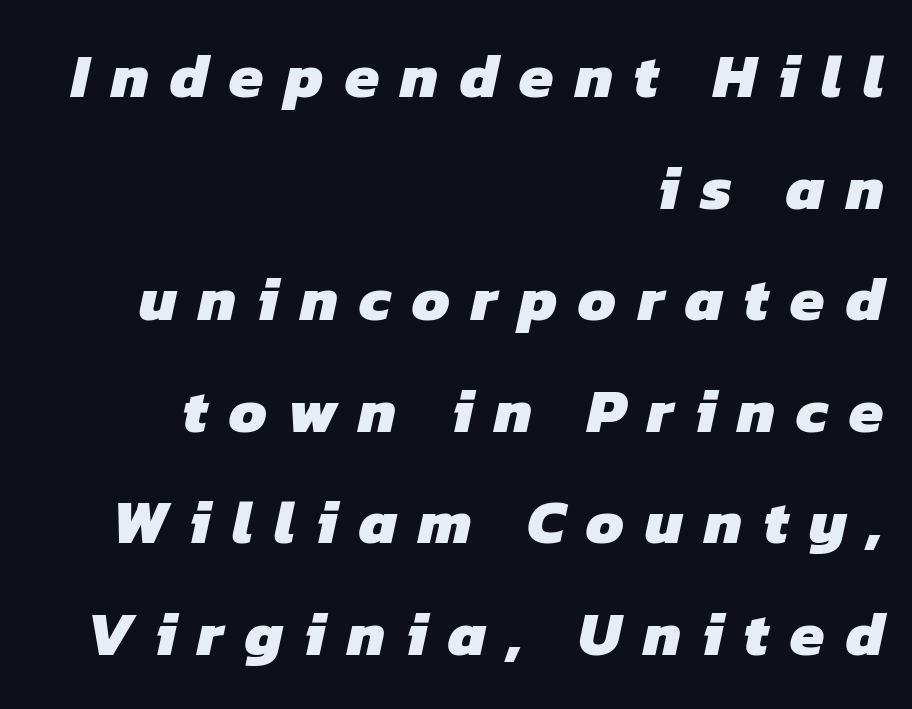
The image shows 62 px heavy sans-serif type; set right-aligned, line spacing 1.8x, unusually wide letter spacing (+0.34 em), not underlined; low stroke contrast and a medium x-height.
